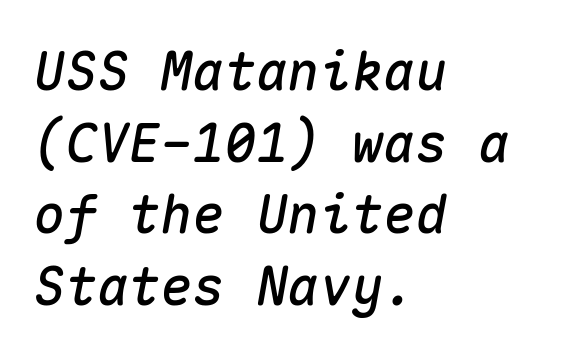
{"italic": "yes", "lean": "right", "slant_degrees": 10, "width": "normal", "stroke_contrast": "medium", "x_height": "medium", "monospaced": "yes", "underline": "no", "align": "left", "line_spacing": "normal", "line_spacing_ratio": 1.35, "letter_spacing": "normal", "letter_spacing_em": 0.0, "glyph_px": 53}
